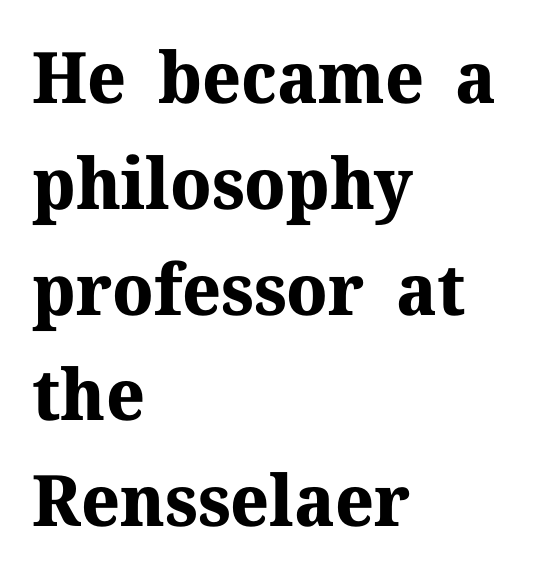
Q: Is the text bold? A: Yes.
Q: Is the text italic (slanted)? A: No, it is upright.
Q: Is the typeface a serif or a sans-serif typeface? A: Serif.
Q: Is the text underlined? A: No.
Q: How is the paragraph aligned? A: Left-aligned.
Q: Is the spacing between letters normal or unusually wide? A: Normal.
Q: Is the spacing between lines tight, normal or loose? A: Normal.
Q: Width (condensed, normal, or wide)? A: Normal.
Q: Stroke contrast? A: Medium.
Q: x-height? A: Medium.
Q: Monospaced? A: No.
